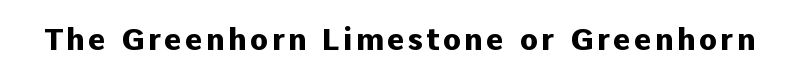
Q: Is the text bold? A: Yes.
Q: Is the text italic (slanted)? A: No, it is upright.
Q: Is the typeface a serif or a sans-serif typeface? A: Sans-serif.
Q: Is the text underlined? A: No.
Q: Width (condensed, normal, or wide)? A: Normal.
Q: Stroke contrast? A: Low.
Q: x-height? A: Medium.
Q: Monospaced? A: No.
